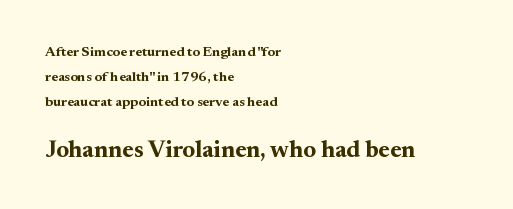
Here the second block reads like a headline and the first like body copy. Students, note that the glyphs here touch the page at normal intervals. The passage is arranged the way most books set body copy — flush left. Typographic density is high because the face is bold.
